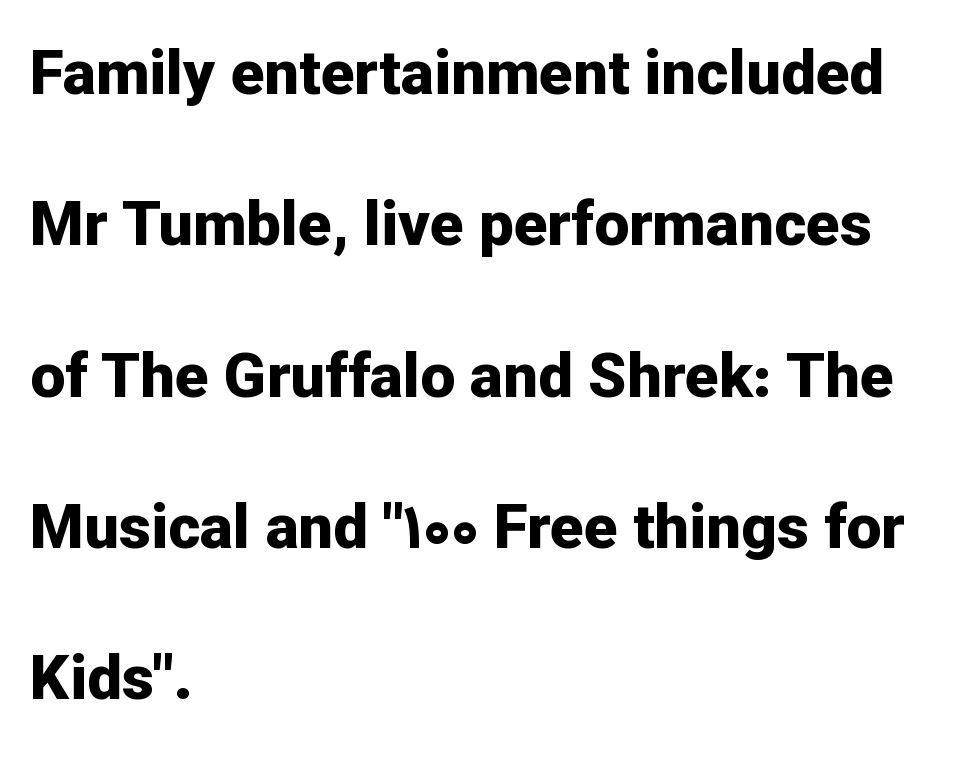
Q: Is the text bold? A: Yes.
Q: Is the text italic (slanted)? A: No, it is upright.
Q: Is the typeface a serif or a sans-serif typeface? A: Sans-serif.
Q: Is the text underlined? A: No.
Q: How is the paragraph aligned? A: Left-aligned.
Q: Is the spacing between letters normal or unusually wide? A: Normal.
Q: Is the spacing between lines tight, normal or loose? A: Loose.
Q: Width (condensed, normal, or wide)? A: Normal.
Q: Stroke contrast? A: Low.
Q: x-height? A: Medium.
Q: Monospaced? A: No.
